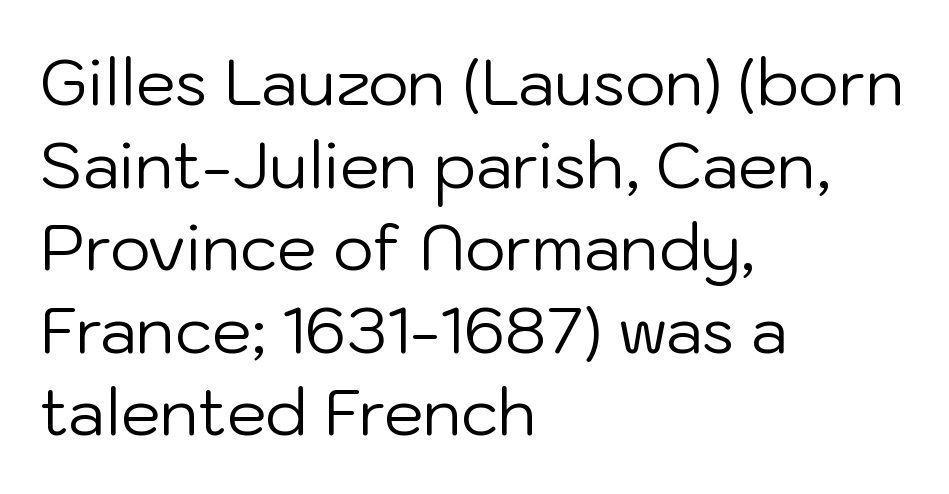
Q: Is the text bold? A: No.
Q: Is the text italic (slanted)? A: No, it is upright.
Q: Is the typeface a serif or a sans-serif typeface? A: Sans-serif.
Q: Is the text underlined? A: No.
Q: How is the paragraph aligned? A: Left-aligned.
Q: Is the spacing between letters normal or unusually wide? A: Normal.
Q: Is the spacing between lines tight, normal or loose? A: Normal.
Q: Width (condensed, normal, or wide)? A: Normal.
Q: Stroke contrast? A: Low.
Q: x-height? A: Medium.
Q: Monospaced? A: No.
